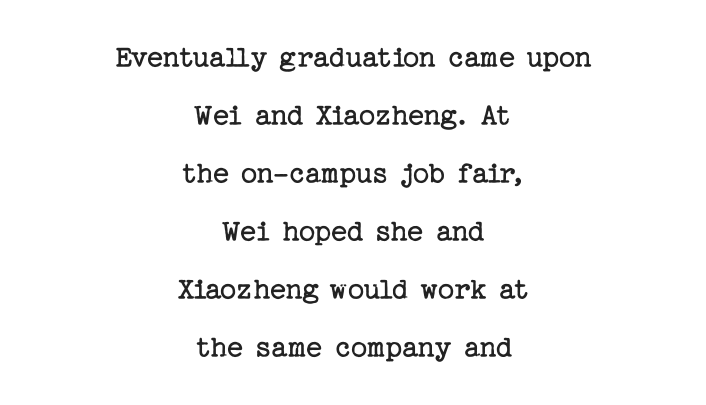
Typographically, this falls in the serif category. No word sits above an underline. Ink coverage per letter is moderate at most. Posture: vertical. There is no visible air inserted between adjacent glyphs.
